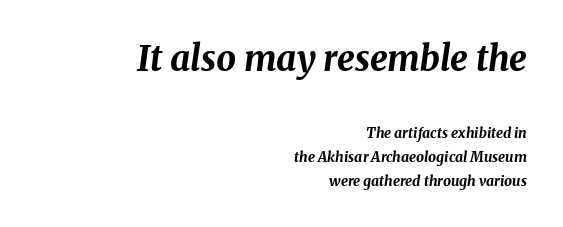
Q: Is the text bold? A: Yes.
Q: Is the text italic (slanted)? A: Yes, it leans right by about 8 degrees.
Q: Is the text underlined? A: No.
Q: How is the paragraph aligned? A: Right-aligned.
Q: Is the spacing between letters normal or unusually wide? A: Normal.
Q: Which block of text is set in a larger size, the first (top) or the second (bottom)? A: The first (top) one.
Q: Width (condensed, normal, or wide)? A: Normal.
Q: Stroke contrast? A: Medium.
Q: x-height? A: Medium.
Q: Monospaced? A: No.
